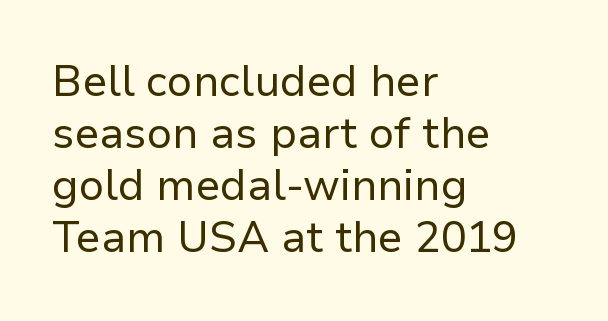
The image shows 43 px regular-weight sans-serif type, upright; set left-aligned, line spacing 1.21x, normal letter spacing, not underlined; low stroke contrast and a medium x-height.
